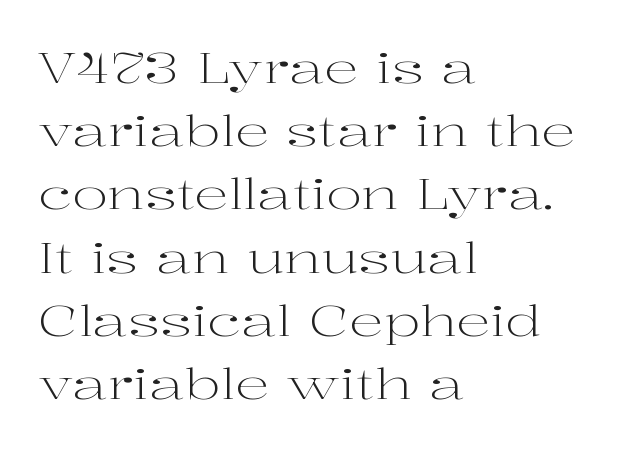
The specimen reads as upright at a glance. The passage shown is typed in a proportional face where columns would drift. Vertical stems look standard width or narrower in stroke. Letter spacing: default. Vertically, the passage feels balanced, rows spaced as you'd expect.
